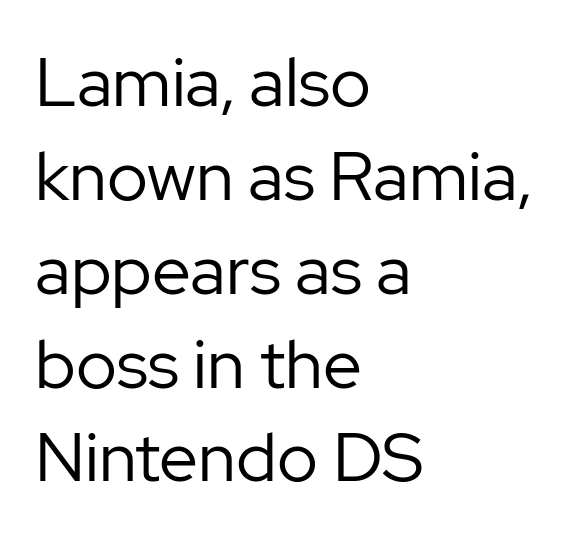
The image shows 69 px regular-weight sans-serif type, upright; set left-aligned, normal line spacing (1.36x), normal letter spacing, not underlined; low stroke contrast and a medium x-height.
